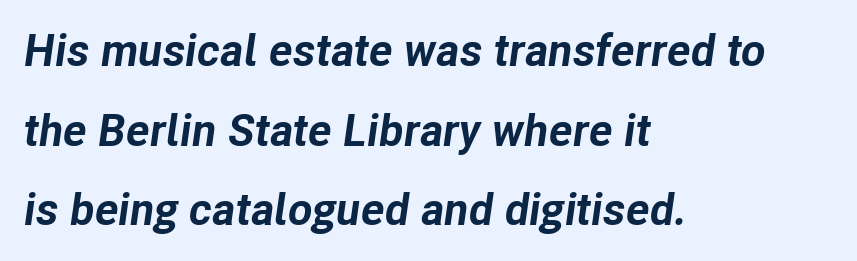
The image shows 45 px bold type, italic (leaning right); set left-aligned, line spacing 1.77x, normal letter spacing, not underlined; low stroke contrast and a medium x-height.
